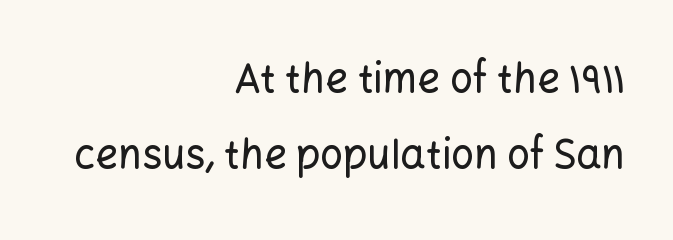
Q: Is the text italic (slanted)? A: No, it is upright.
Q: Is the typeface a serif or a sans-serif typeface? A: Sans-serif.
Q: Is the text underlined? A: No.
Q: How is the paragraph aligned? A: Right-aligned.
Q: Is the spacing between letters normal or unusually wide? A: Normal.
Q: Is the spacing between lines tight, normal or loose? A: Loose.
Q: Width (condensed, normal, or wide)? A: Normal.
Q: Stroke contrast? A: Low.
Q: x-height? A: Medium.
Q: Monospaced? A: No.
